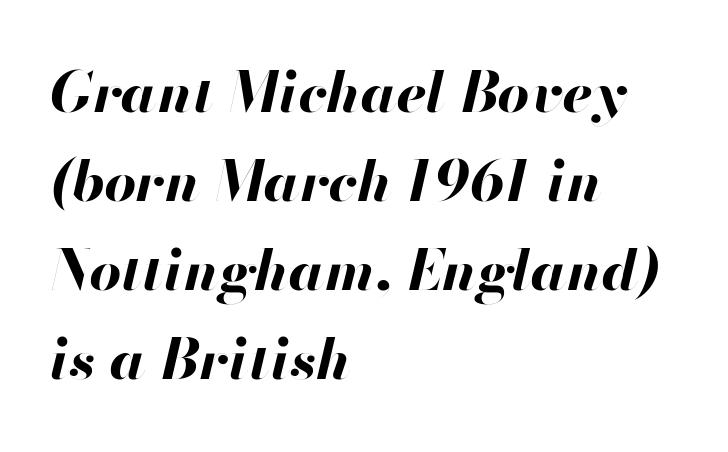
On the weight axis this lands at bold, roughly 700. The foot of each line stays bare and open. Proportional: the letters do not fall into vertical columns. You can tell it's italic because the verticals aren't actually vertical.
